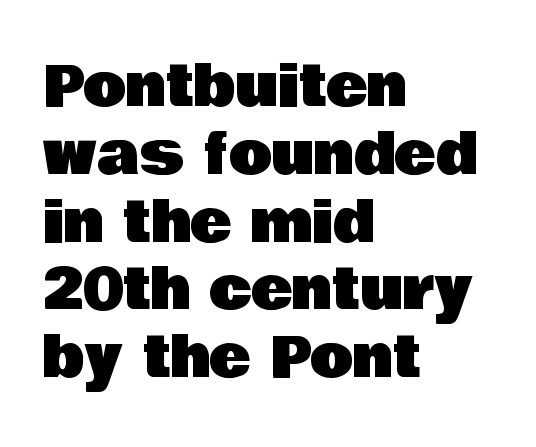
{"serif": "no", "italic": "no", "width": "normal", "stroke_contrast": "low", "x_height": "large", "monospaced": "no", "underline": "no", "align": "left", "line_spacing_ratio": 1.21, "letter_spacing": "normal", "letter_spacing_em": 0.0, "glyph_px": 56}
